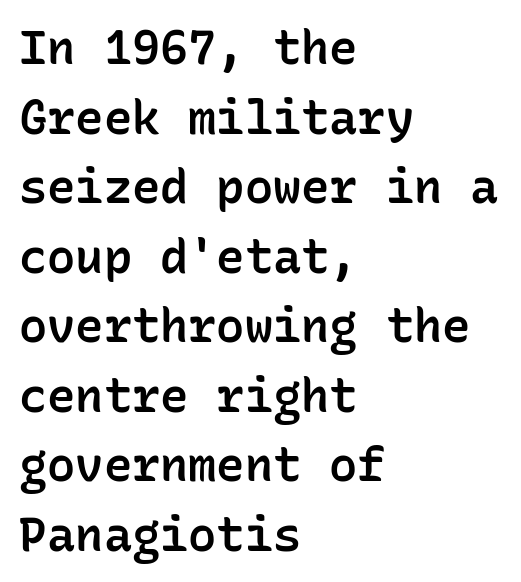
{"serif": "no", "italic": "no", "bold": "semi", "weight": "semibold", "width": "normal", "stroke_contrast": "low", "x_height": "medium", "monospaced": "yes", "underline": "no", "align": "left", "line_spacing": "normal", "line_spacing_ratio": 1.48, "letter_spacing": "normal", "letter_spacing_em": 0.0, "glyph_px": 47}
